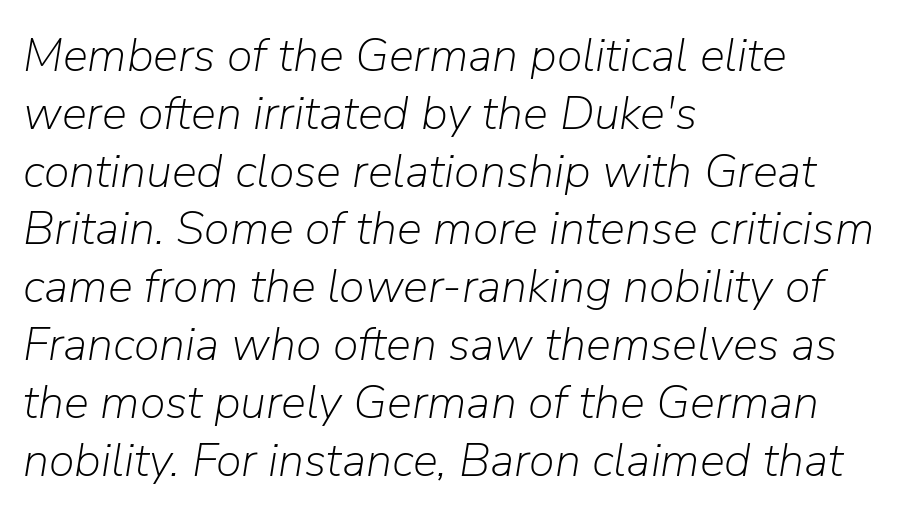
{"italic": "yes", "lean": "right", "slant_degrees": 9, "bold": "no", "weight": "light", "width": "normal", "stroke_contrast": "low", "x_height": "medium", "monospaced": "no", "underline": "no", "align": "left", "line_spacing_ratio": 1.23, "letter_spacing": "normal", "letter_spacing_em": 0.0, "glyph_px": 47}
